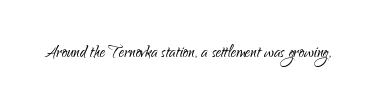
{"bold": "no", "underline": "no", "letter_spacing": "normal", "letter_spacing_em": 0.0, "glyph_px": 21}
